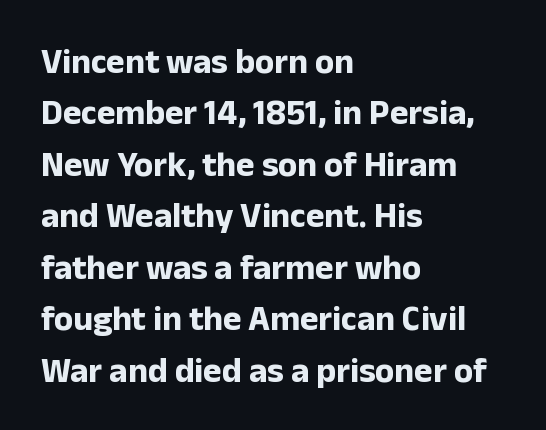
{"serif": "no", "italic": "no", "bold": "yes", "weight": "bold", "width": "normal", "stroke_contrast": "low", "x_height": "medium", "monospaced": "no", "underline": "no", "align": "left", "line_spacing": "normal", "line_spacing_ratio": 1.47, "letter_spacing": "normal", "letter_spacing_em": 0.0, "glyph_px": 35}
